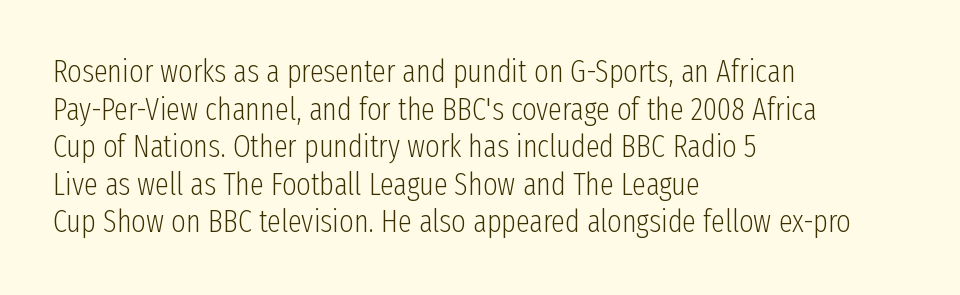
Serifs: no, the terminals of the letterforms are clean. Spacing between characters is what you'd get straight out of the box. Stems and bowls with no extra thickness — not bold. The face used here is proportionally spaced, like ordinary book or web type. The font's upright variant was chosen for this text.
